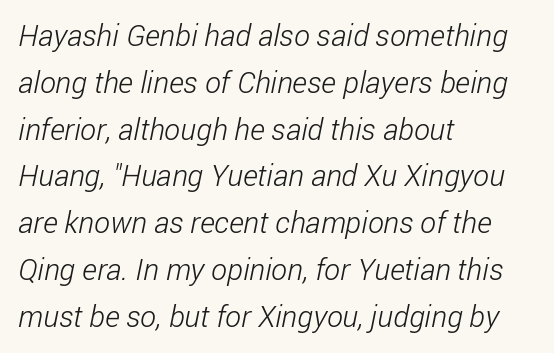
{"serif": "no", "bold": "no", "weight": "light", "width": "condensed", "stroke_contrast": "low", "x_height": "medium", "monospaced": "no", "underline": "no", "align": "left", "line_spacing": "normal", "line_spacing_ratio": 1.56, "letter_spacing": "normal", "letter_spacing_em": 0.0, "glyph_px": 30}
